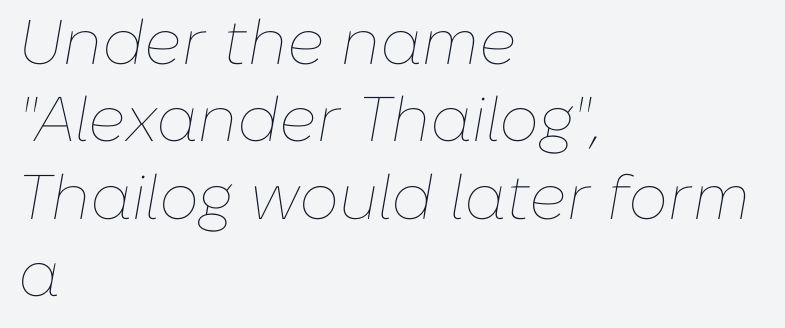
The setting favours the left margin, as ordinary paragraphs usually do. Stems and bowls with no extra thickness — not bold. Varying glyph widths throughout — classic text-font behaviour. Designer's note — italics engaged. Has an underline been added? It has not. Does extra space separate the letters? No, they use regular spacing.
